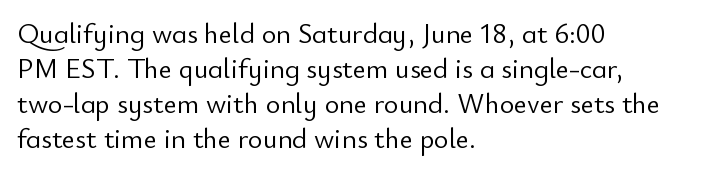
The image shows 28 px light sans-serif type, upright; set left-aligned, normal line spacing (1.25x), normal letter spacing, not underlined; low stroke contrast and a small x-height.
